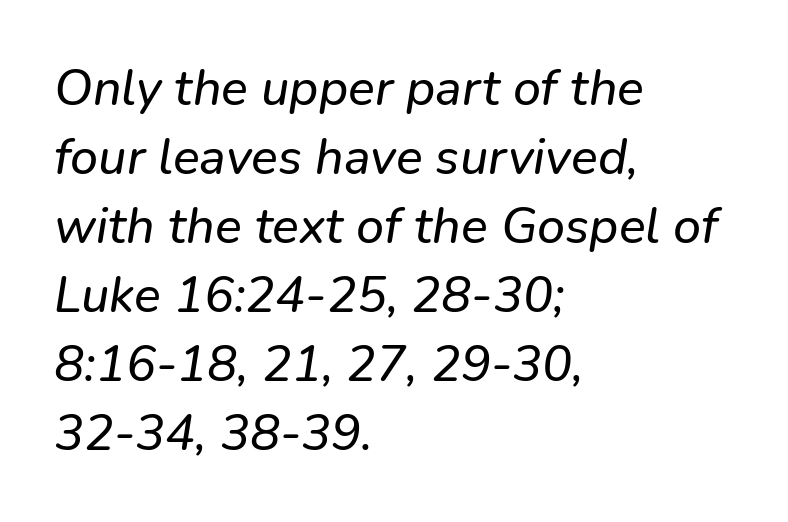
The image shows 50 px sans-serif type; set left-aligned, normal line spacing (1.38x), normal letter spacing, not underlined; low stroke contrast and a medium x-height.
